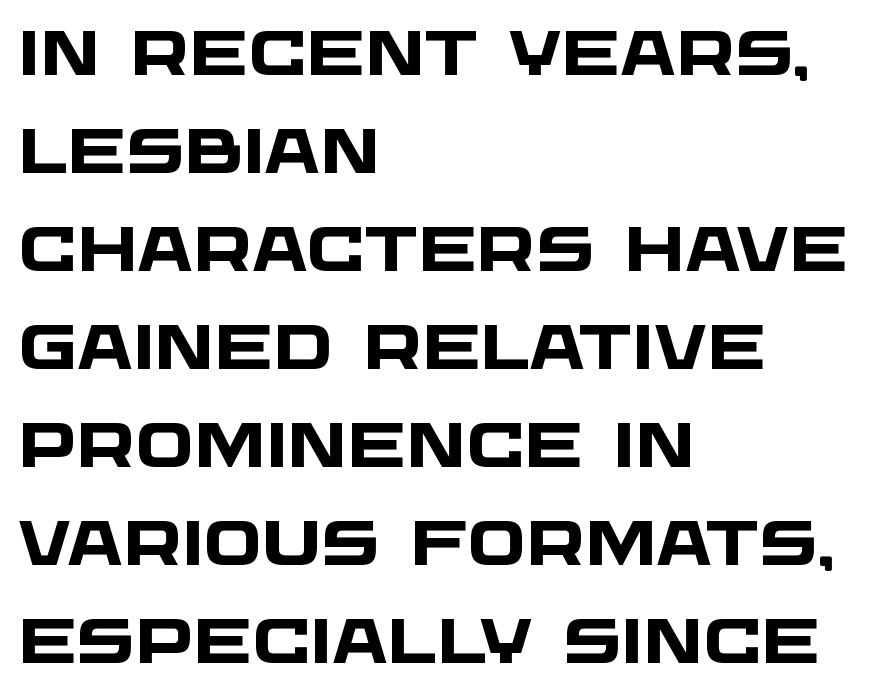
Q: Is the text bold? A: Yes.
Q: Is the typeface a serif or a sans-serif typeface? A: Sans-serif.
Q: Is the text underlined? A: No.
Q: How is the paragraph aligned? A: Left-aligned.
Q: Is the spacing between letters normal or unusually wide? A: Normal.
Q: Is the spacing between lines tight, normal or loose? A: Normal.
Q: Width (condensed, normal, or wide)? A: Wide.
Q: Stroke contrast? A: Low.
Q: x-height? A: Large.
Q: Monospaced? A: No.
